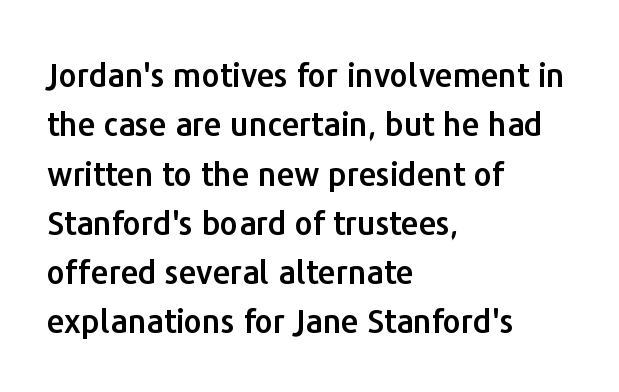
Between one letter and the next there's only the usual sliver of space. The line-height multiplier appears to be the usual default. Each letter keeps its own natural width here, so spacing adapts to shape. The glyphs in this specimen are sans serif. The passage shown is not underscored anywhere. This sample uses an upright cut, with every glyph sitting square on the baseline.
